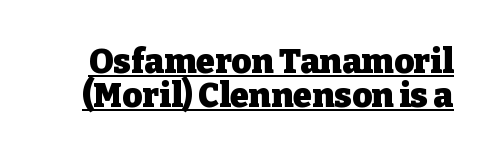
Is this a fixed-width face? No — the glyphs have proportional, varying widths. Designer's note — italics off, roman on. Closely set lines give the paragraph a compact silhouette. The face used here is rendered with its standard letterfit.
